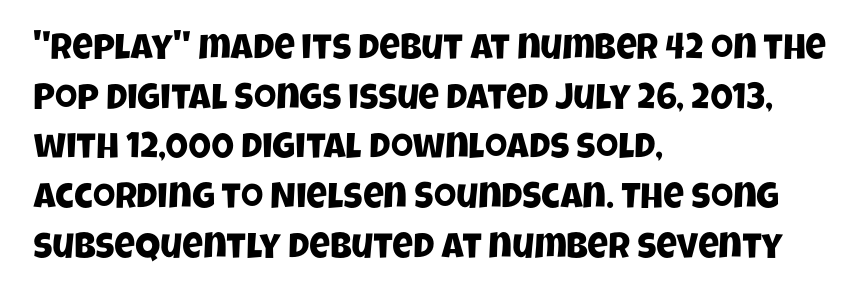
Q: Is the typeface a serif or a sans-serif typeface? A: Sans-serif.
Q: Is the text underlined? A: No.
Q: How is the paragraph aligned? A: Left-aligned.
Q: Is the spacing between letters normal or unusually wide? A: Normal.
Q: Is the spacing between lines tight, normal or loose? A: Normal.
Q: Width (condensed, normal, or wide)? A: Condensed.
Q: Stroke contrast? A: Low.
Q: x-height? A: Large.
Q: Monospaced? A: No.
